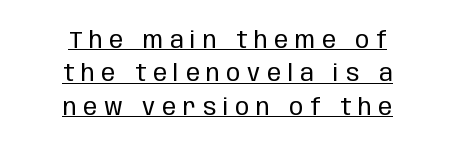
{"italic": "no", "bold": "no", "underline": "yes", "align": "center", "line_spacing": "normal", "line_spacing_ratio": 1.45, "letter_spacing": "wide", "letter_spacing_em": 0.3, "glyph_px": 23}
